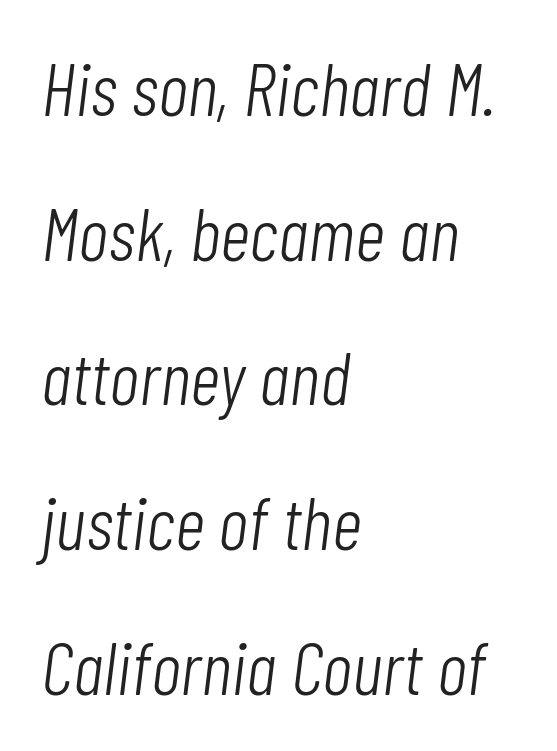
{"italic": "yes", "lean": "right", "slant_degrees": 7, "bold": "no", "weight": "light", "width": "condensed", "stroke_contrast": "low", "x_height": "medium", "monospaced": "no", "underline": "no", "align": "left", "line_spacing": "loose", "line_spacing_ratio": 1.93, "letter_spacing": "normal", "letter_spacing_em": 0.0, "glyph_px": 75}
